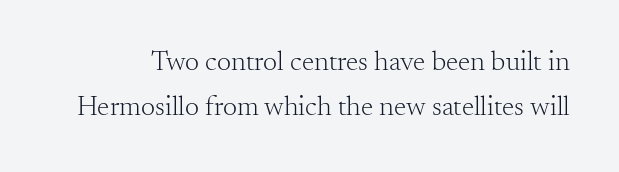
{"serif": "yes", "italic": "no", "bold": "no", "weight": "light", "width": "normal", "stroke_contrast": "medium", "x_height": "small", "monospaced": "no", "underline": "no", "line_spacing": "normal", "line_spacing_ratio": 1.6, "letter_spacing": "normal", "letter_spacing_em": 0.0, "glyph_px": 28}
